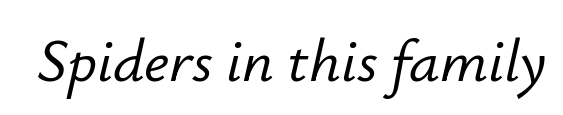
Q: Is the text italic (slanted)? A: Yes, it leans right by about 12 degrees.
Q: Is the text underlined? A: No.
Q: Is the spacing between letters normal or unusually wide? A: Normal.
Q: Width (condensed, normal, or wide)? A: Normal.
Q: Stroke contrast? A: Low.
Q: x-height? A: Small.
Q: Monospaced? A: No.
